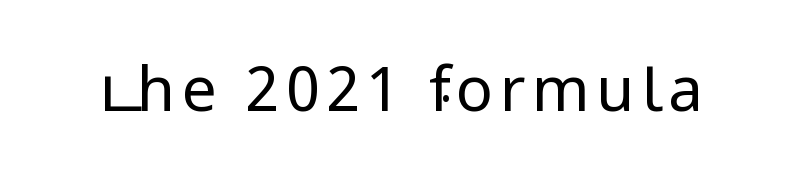
Q: Is the text bold? A: No.
Q: Is the text italic (slanted)? A: No, it is upright.
Q: Is the typeface a serif or a sans-serif typeface? A: Sans-serif.
Q: Is the text underlined? A: No.
Q: Width (condensed, normal, or wide)? A: Normal.
Q: Stroke contrast? A: Low.
Q: x-height? A: Medium.
Q: Monospaced? A: No.
